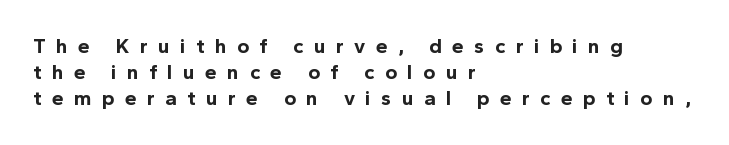
The image shows 21 px bold type, upright; set left-aligned, normal line spacing (1.25x), unusually wide letter spacing (+0.49 em), not underlined.
